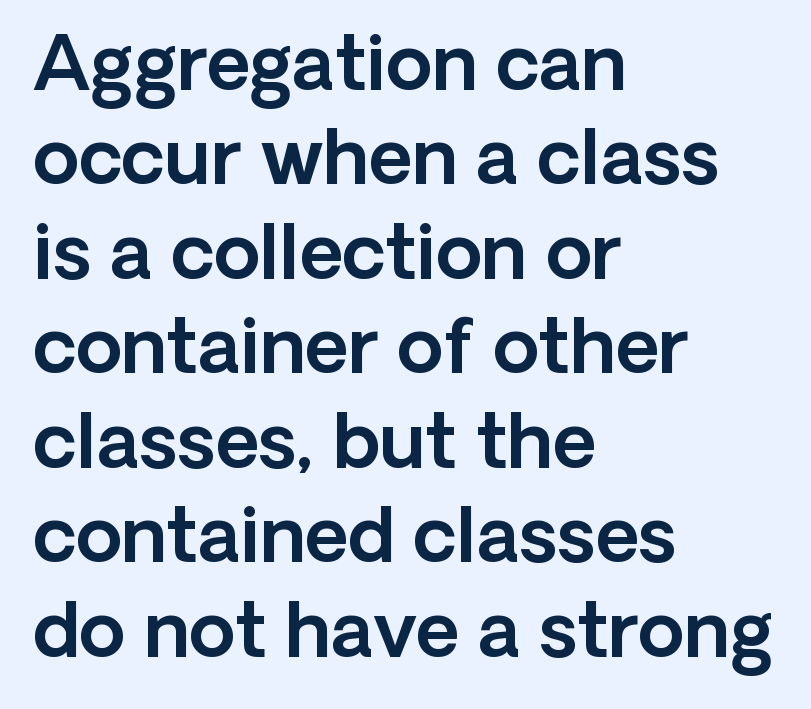
Q: Is the text italic (slanted)? A: No, it is upright.
Q: Is the typeface a serif or a sans-serif typeface? A: Sans-serif.
Q: Is the text underlined? A: No.
Q: How is the paragraph aligned? A: Left-aligned.
Q: Is the spacing between letters normal or unusually wide? A: Normal.
Q: Is the spacing between lines tight, normal or loose? A: Normal.
Q: Width (condensed, normal, or wide)? A: Normal.
Q: x-height? A: Medium.
Q: Monospaced? A: No.
